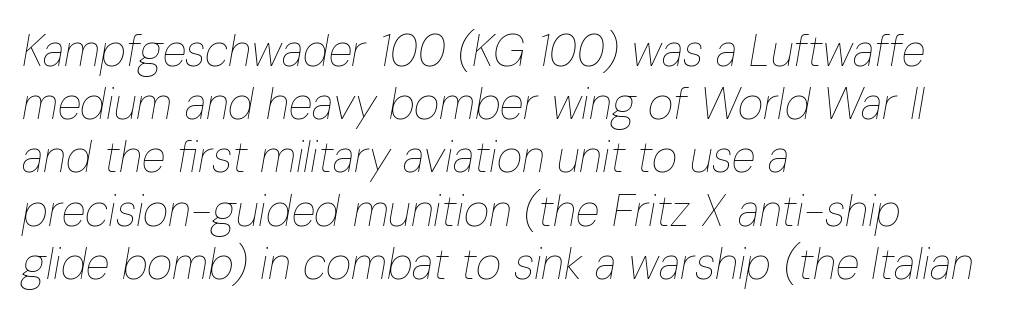
The image shows 44 px thin, condensed type, italic (leaning right); set left-aligned, line spacing 1.21x, normal letter spacing, not underlined; low stroke contrast and a medium x-height.
